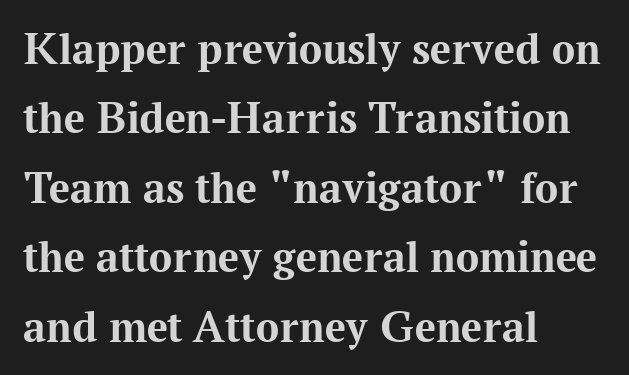
A bare baseline throughout the passage. These lines are set flush left with a ragged right edge. Vertical spacing — default. The face used here has the dense, thick strokes of a bold. These lines were composed using upright roman letters.
